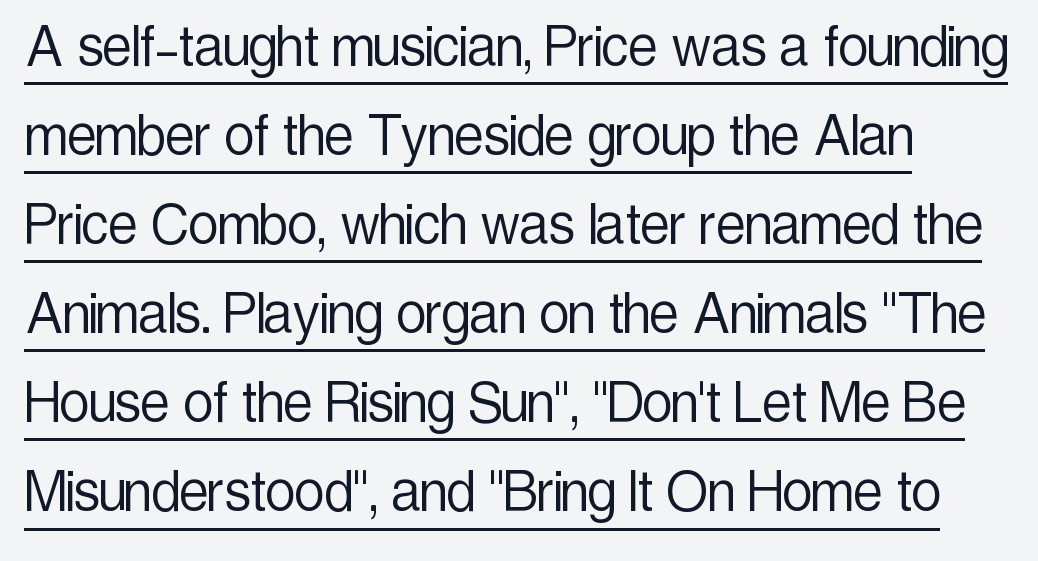
Q: Is the text bold? A: No.
Q: Is the text italic (slanted)? A: No, it is upright.
Q: Is the typeface a serif or a sans-serif typeface? A: Sans-serif.
Q: Is the text underlined? A: Yes.
Q: How is the paragraph aligned? A: Left-aligned.
Q: Is the spacing between letters normal or unusually wide? A: Normal.
Q: Is the spacing between lines tight, normal or loose? A: Normal.
Q: Width (condensed, normal, or wide)? A: Condensed.
Q: x-height? A: Medium.
Q: Monospaced? A: No.
